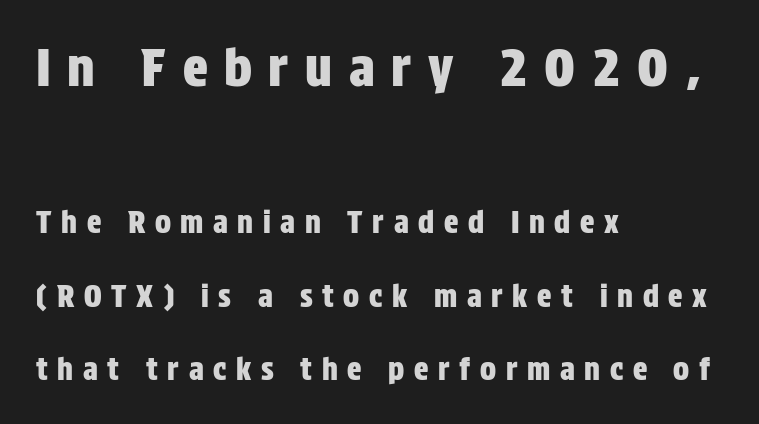
The image shows 52 px condensed sans-serif type, upright; set left-aligned, loose line spacing (2.44x), unusually wide letter spacing (+0.32 em), not underlined; the first (top) block is 1.73x larger; low stroke contrast and a large x-height.
